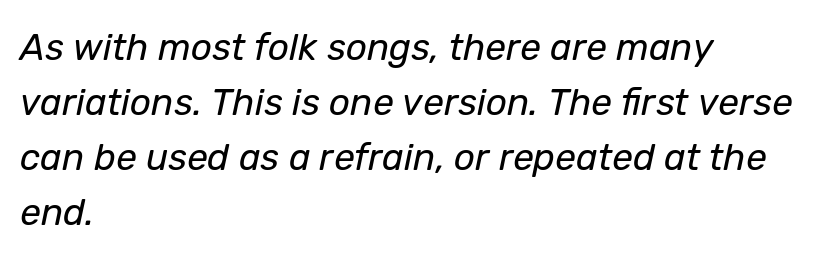
You could not count columns in this text — the font is proportionally spaced. Plain, unruled lines of type. Teacher's note: observe the even left margin — that is flush-left alignment. Whoever set this chose a conventional vertical rhythm.
